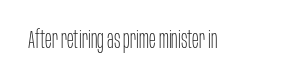
{"italic": "no", "bold": "no", "underline": "no", "letter_spacing": "normal", "letter_spacing_em": 0.0, "glyph_px": 25}
